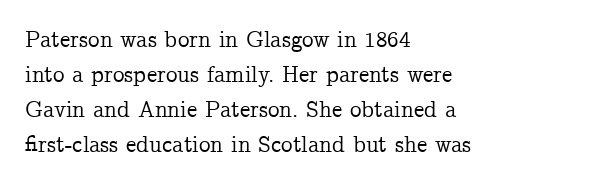
Q: Is the text italic (slanted)? A: No, it is upright.
Q: Is the text underlined? A: No.
Q: How is the paragraph aligned? A: Left-aligned.
Q: Is the spacing between letters normal or unusually wide? A: Normal.
Q: Is the spacing between lines tight, normal or loose? A: Normal.
